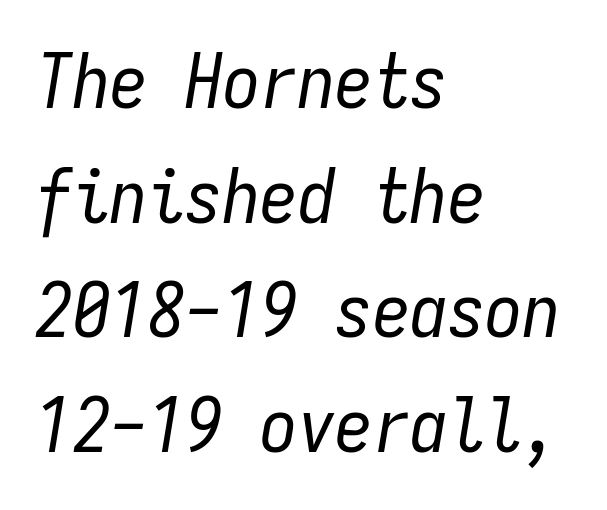
{"italic": "yes", "lean": "right", "slant_degrees": 9, "bold": "no", "weight": "regular", "width": "condensed", "stroke_contrast": "low", "x_height": "medium", "monospaced": "yes", "underline": "no", "align": "left", "line_spacing": "normal", "line_spacing_ratio": 1.53, "letter_spacing": "normal", "letter_spacing_em": 0.0, "glyph_px": 75}
